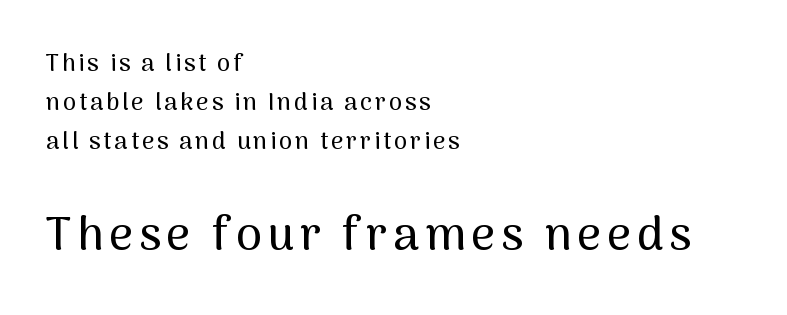
The ragged edge is on the right, which tells us the setting is flush left. The face used here is proportionally spaced, like ordinary book or web type. The emphasis by scale lands on block number two, below. Nobody drew a line under any word here. Does the type have serifs? No, each stem ends abruptly. This sample uses an upright cut, with every glyph sitting square on the baseline.
